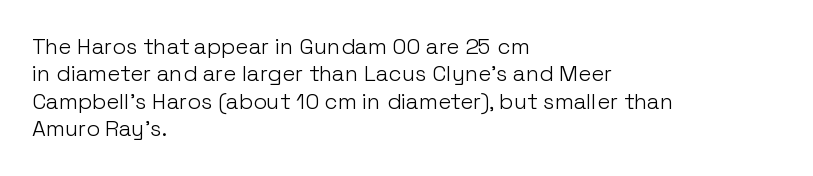
The image shows 22 px text type, upright; set left-aligned, normal line spacing (1.25x), normal letter spacing, not underlined.
